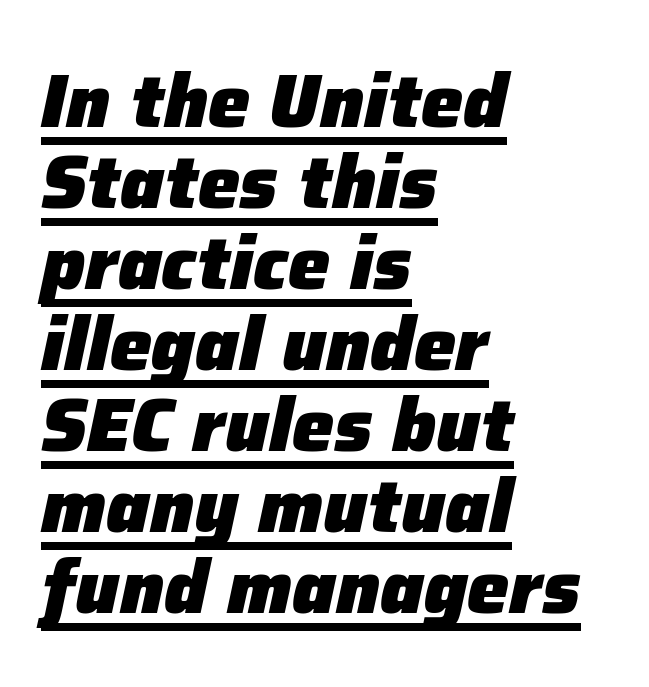
Whoever set this chose condensed vertical rhythm over breathing room. The passage shown is typed in a proportional face where columns would drift. You can tell it's italic because the verticals aren't actually vertical. Honestly, the letter spacing is just normal — you wouldn't notice it. Students, this is bold: see how much ink each stroke carries. A typographer would call this underscored text.
